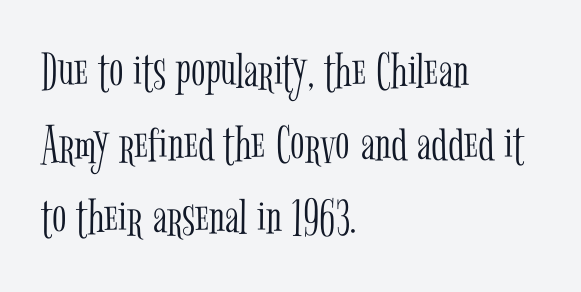
Q: Is the text bold? A: No.
Q: Is the text italic (slanted)? A: No, it is upright.
Q: Is the typeface a serif or a sans-serif typeface? A: Serif.
Q: Is the text underlined? A: No.
Q: How is the paragraph aligned? A: Left-aligned.
Q: Is the spacing between letters normal or unusually wide? A: Normal.
Q: Is the spacing between lines tight, normal or loose? A: Normal.
Q: Width (condensed, normal, or wide)? A: Condensed.
Q: Stroke contrast? A: Low.
Q: x-height? A: Medium.
Q: Monospaced? A: No.
